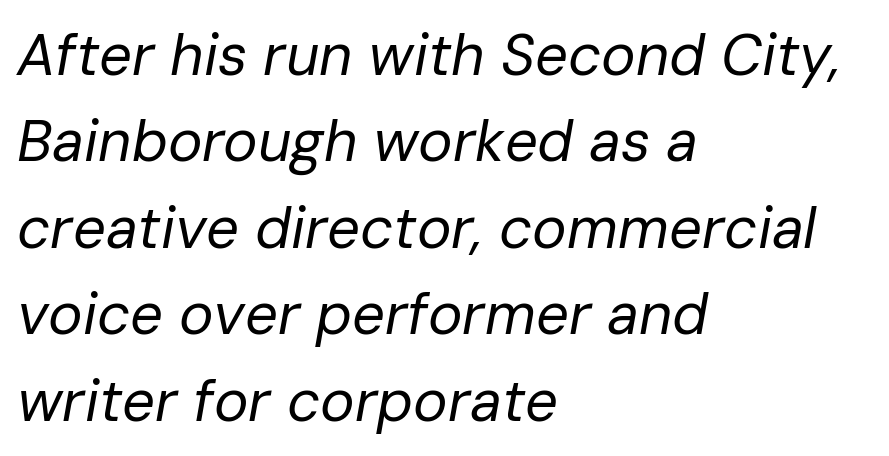
{"italic": "yes", "lean": "right", "slant_degrees": 10, "bold": "no", "weight": "regular", "width": "normal", "stroke_contrast": "low", "x_height": "medium", "monospaced": "no", "underline": "no", "align": "left", "line_spacing": "normal", "line_spacing_ratio": 1.49, "letter_spacing": "normal", "letter_spacing_em": 0.0, "glyph_px": 58}
